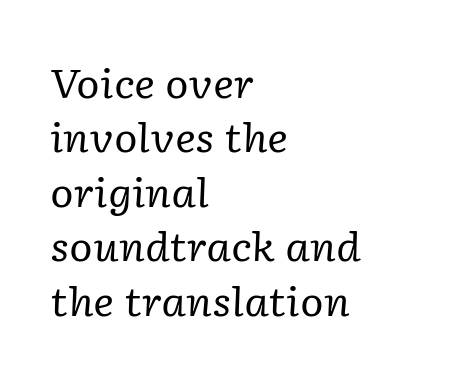
It's the slanting kind of type. These lines keep a tight, regular rhythm from letter to letter. The designer went with a serif here, giving each stem small feet. One-word summary of the alignment: left. Character widths vary here, with narrow letters taking less room than wide ones.
